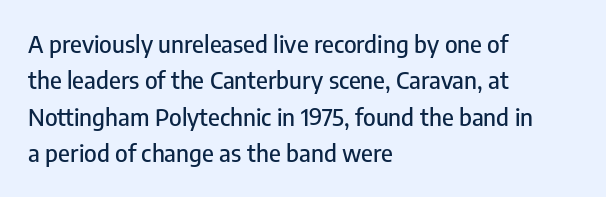
The image shows 24 px text type, upright; set left-aligned, normal line spacing (1.52x), normal letter spacing, not underlined.
